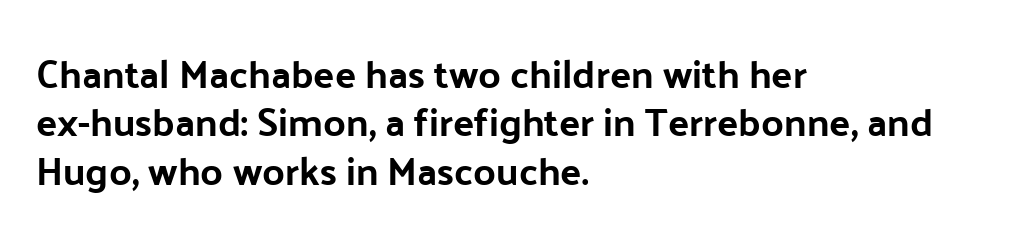
Q: Is the text bold? A: Yes.
Q: Is the text italic (slanted)? A: No, it is upright.
Q: Is the typeface a serif or a sans-serif typeface? A: Sans-serif.
Q: Is the text underlined? A: No.
Q: How is the paragraph aligned? A: Left-aligned.
Q: Is the spacing between letters normal or unusually wide? A: Normal.
Q: Width (condensed, normal, or wide)? A: Normal.
Q: Stroke contrast? A: Low.
Q: x-height? A: Medium.
Q: Monospaced? A: No.
